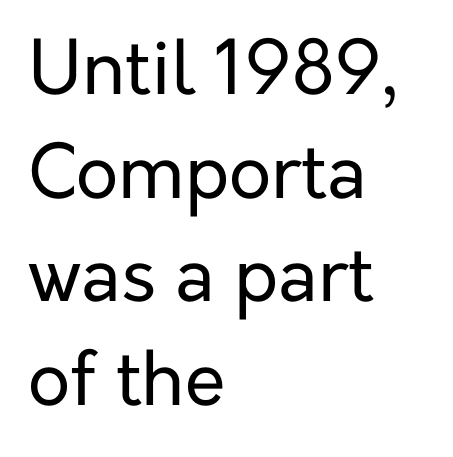
{"serif": "no", "italic": "no", "bold": "no", "weight": "regular", "width": "normal", "stroke_contrast": "low", "x_height": "medium", "monospaced": "no", "underline": "no", "align": "left", "line_spacing": "normal", "line_spacing_ratio": 1.4, "letter_spacing": "normal", "letter_spacing_em": 0.0, "glyph_px": 74}
